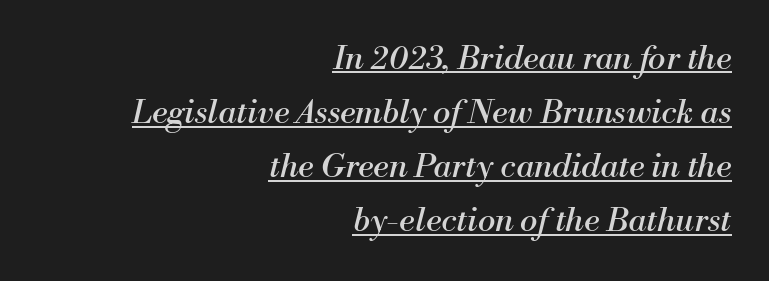
The lines sit at an ordinary, default distance from one another. The rendering keeps characters at their native spacing. These lines are composed in type with serifs. You can tell it's italic because the verticals aren't actually vertical.
